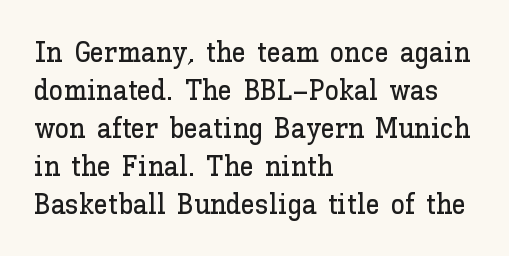
Q: Is the text italic (slanted)? A: No, it is upright.
Q: Is the text underlined? A: No.
Q: How is the paragraph aligned? A: Left-aligned.
Q: Is the spacing between letters normal or unusually wide? A: Normal.
Q: Is the spacing between lines tight, normal or loose? A: Normal.
Q: Width (condensed, normal, or wide)? A: Normal.
Q: Stroke contrast? A: Low.
Q: x-height? A: Medium.
Q: Monospaced? A: No.
